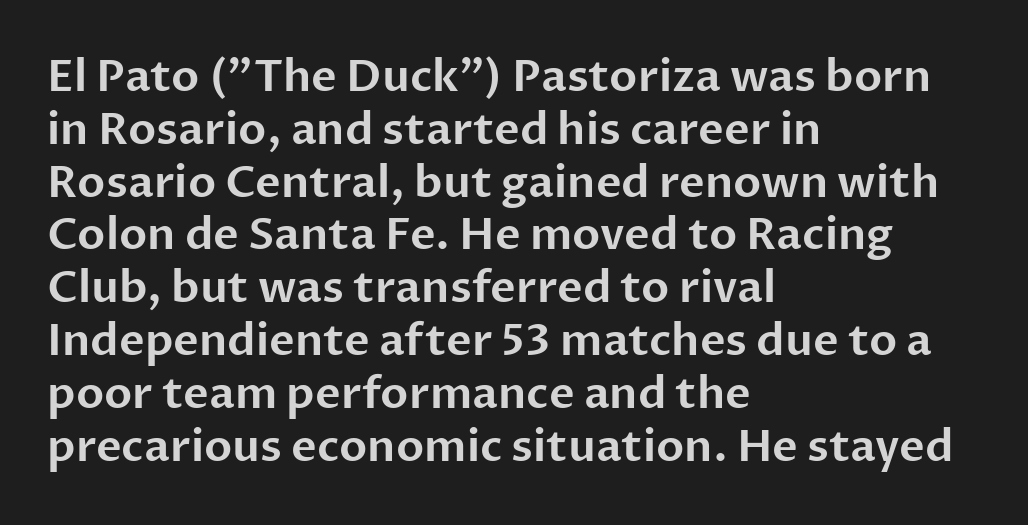
The image shows 44 px sans-serif type, upright; set left-aligned, line spacing 1.2x, normal letter spacing, not underlined; low stroke contrast and a medium x-height.
